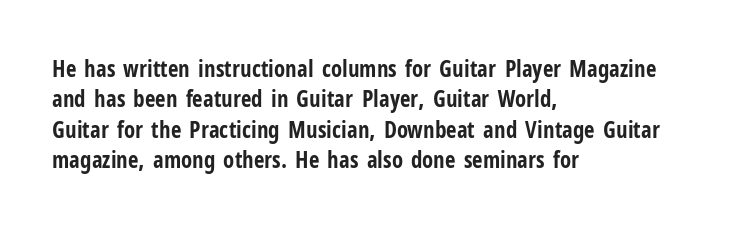
Each word holds together tightly as a unit, with standard inter-letter gaps. Typeset ragged right — the left edge is the straight one. Has an underline been added? It has not. The passage shown stacks its lines at a standard gap. A typesetter would mark this as roman, not italic. The passage shown is emphatically bold.
